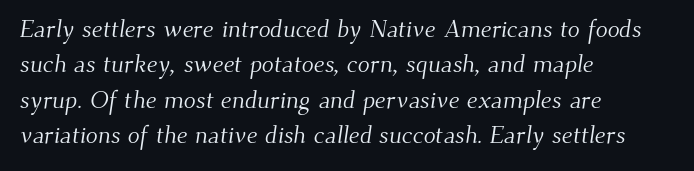
{"bold": "no", "underline": "no", "align": "left", "line_spacing": "normal", "line_spacing_ratio": 1.42, "letter_spacing": "normal", "letter_spacing_em": 0.0, "glyph_px": 25}
